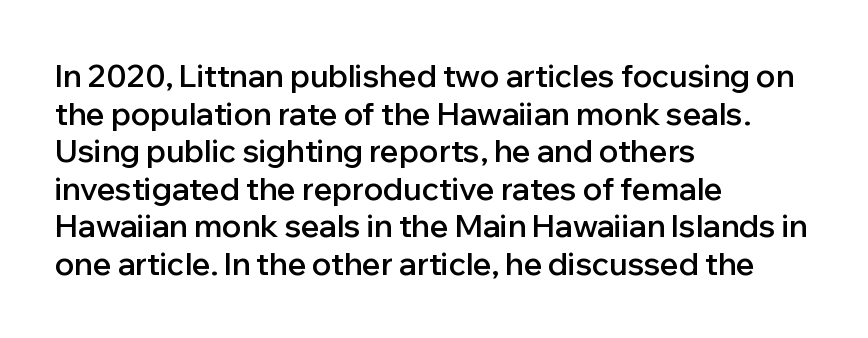
Q: Is the text bold? A: Semi-bold.
Q: Is the text italic (slanted)? A: No, it is upright.
Q: Is the typeface a serif or a sans-serif typeface? A: Sans-serif.
Q: Is the text underlined? A: No.
Q: How is the paragraph aligned? A: Left-aligned.
Q: Is the spacing between letters normal or unusually wide? A: Normal.
Q: Width (condensed, normal, or wide)? A: Normal.
Q: Stroke contrast? A: Low.
Q: x-height? A: Medium.
Q: Monospaced? A: No.
